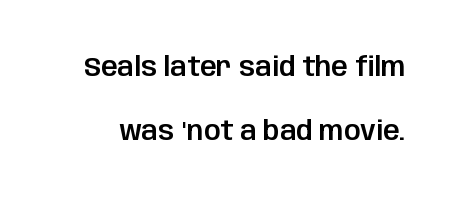
The image shows 26 px text type, upright; set loose line spacing (2.45x), normal letter spacing, not underlined.
